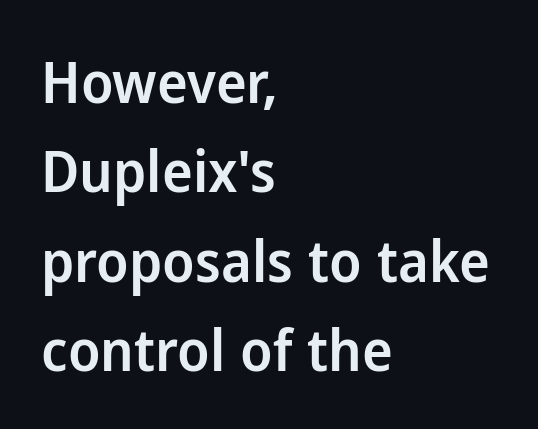
Line beginnings align vertically; line endings do not. Style check: upright. The passage shown has conventional tracking throughout. Weight check: semibold — heavier than regular, not quite bold. A bare baseline throughout the passage. A sans-serif font was chosen for this passage.
